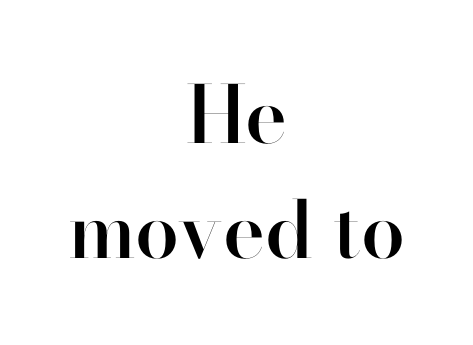
{"serif": "no", "italic": "no", "bold": "semi", "weight": "semibold", "width": "normal", "stroke_contrast": "high", "x_height": "small", "monospaced": "no", "underline": "no", "align": "center", "line_spacing": "normal", "line_spacing_ratio": 1.46, "letter_spacing": "normal", "letter_spacing_em": 0.0, "glyph_px": 79}
